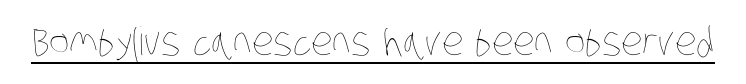
Q: Is the text bold? A: No.
Q: Is the text underlined? A: Yes.
Q: Is the spacing between letters normal or unusually wide? A: Normal.
Q: Width (condensed, normal, or wide)? A: Condensed.
Q: Stroke contrast? A: Low.
Q: x-height? A: Large.
Q: Monospaced? A: No.
